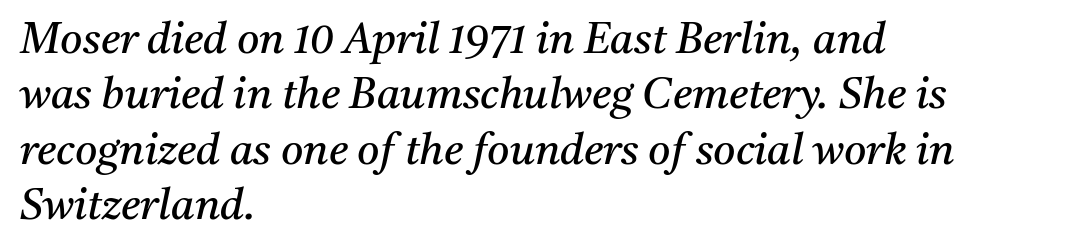
The image shows 43 px regular-weight serif type, italic (leaning right); set left-aligned, normal line spacing (1.29x), normal letter spacing, not underlined; medium stroke contrast and a medium x-height.
